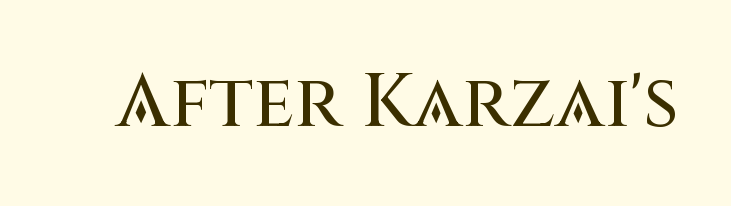
{"serif": "no", "italic": "no", "width": "normal", "stroke_contrast": "medium", "x_height": "large", "monospaced": "no", "underline": "no", "letter_spacing": "normal", "letter_spacing_em": 0.0, "glyph_px": 75}
